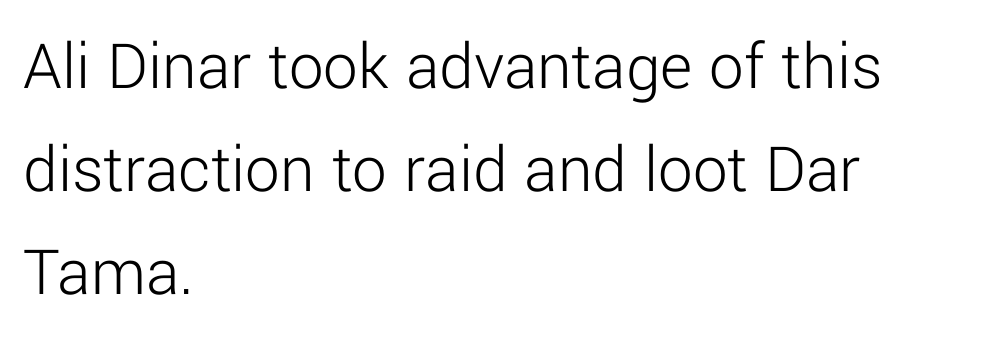
Q: Is the text bold? A: No.
Q: Is the text italic (slanted)? A: No, it is upright.
Q: Is the typeface a serif or a sans-serif typeface? A: Sans-serif.
Q: Is the text underlined? A: No.
Q: How is the paragraph aligned? A: Left-aligned.
Q: Is the spacing between letters normal or unusually wide? A: Normal.
Q: Is the spacing between lines tight, normal or loose? A: Normal.
Q: Width (condensed, normal, or wide)? A: Normal.
Q: Stroke contrast? A: Low.
Q: x-height? A: Medium.
Q: Monospaced? A: No.
